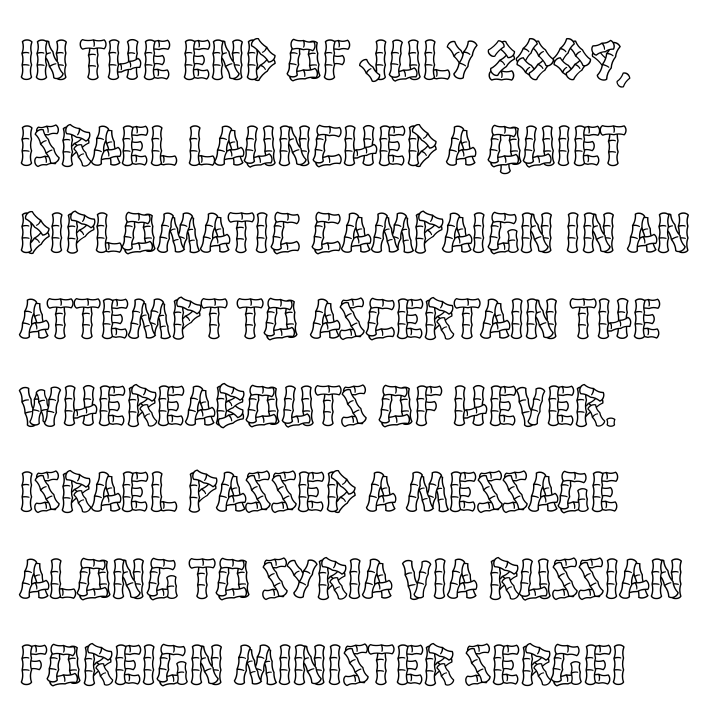
The image shows 58 px condensed type, upright; set left-aligned, normal line spacing (1.49x), normal letter spacing, not underlined; a large x-height.
